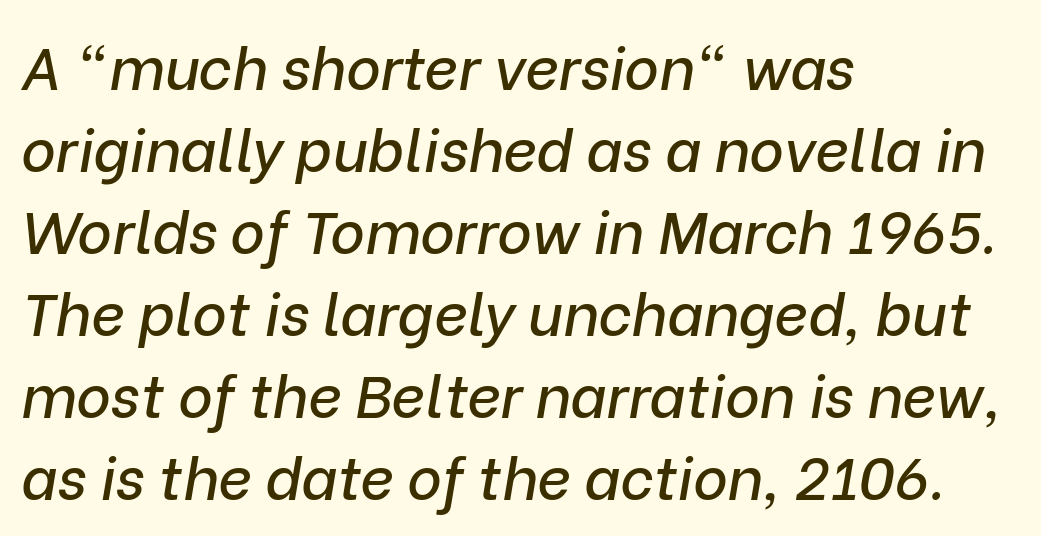
The image shows 59 px text type, italic (leaning right); set left-aligned, normal line spacing (1.39x), normal letter spacing, not underlined; low stroke contrast and a medium x-height.
